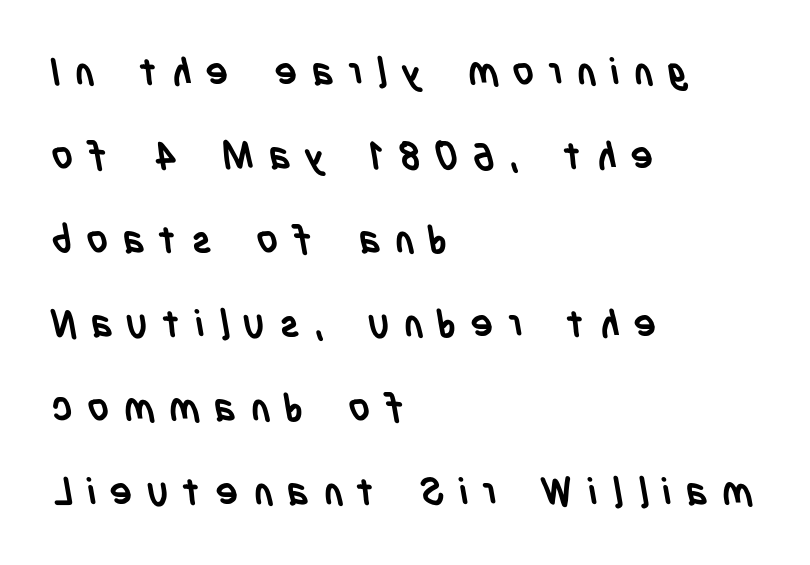
Nobody drew a line under any word here. The designer dialed line spacing up above the default. Grotesque or geometric, the face here clearly has no serifs. What stands out about the letter spacing? Its width — letters are far apart.
